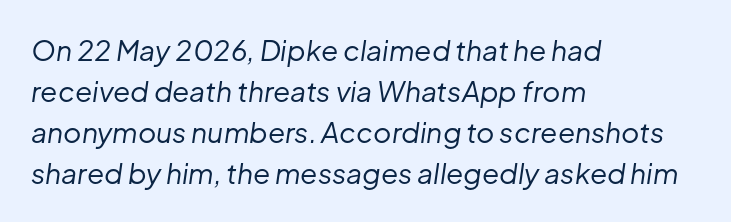
The image shows 28 px regular-weight type, italic (leaning right); set left-aligned, normal line spacing (1.46x), normal letter spacing, not underlined; low stroke contrast and a medium x-height.
